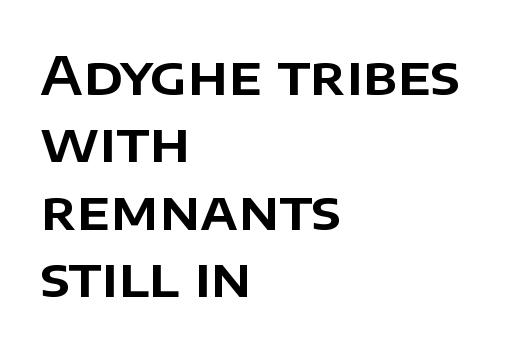
Notice how the stems are strictly vertical — no italics here. Is there much room between lines? A standard amount, neither cramped nor airy. Letter spacing: default. Nothing sits at the stroke ends, so this counts as sans-serif. A typesetter would call this proportional, since set widths differ per character. Clear beneath every line of the passage.
